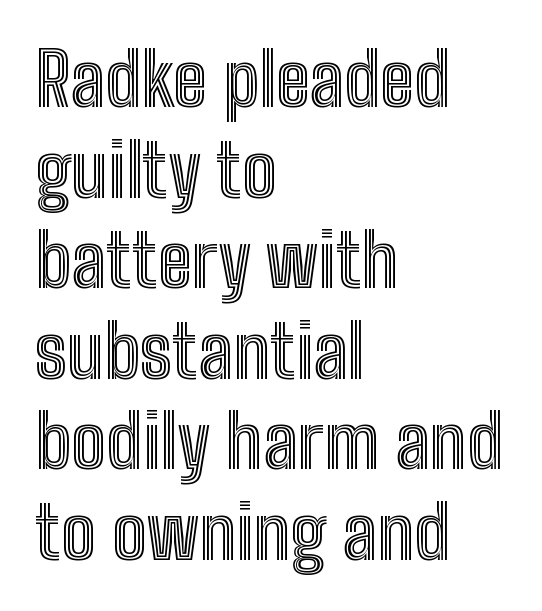
The image shows 73 px condensed type, upright; set left-aligned, line spacing 1.24x, normal letter spacing, not underlined; a medium x-height.
